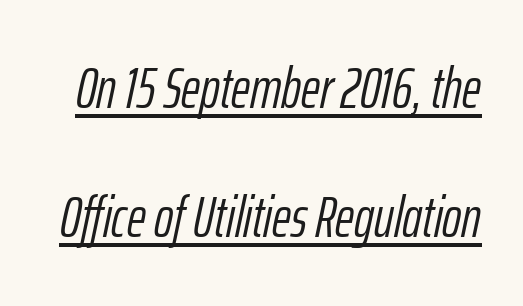
Q: Is the text bold? A: No.
Q: Is the text italic (slanted)? A: Yes, it leans right by about 12 degrees.
Q: Is the text underlined? A: Yes.
Q: Is the spacing between letters normal or unusually wide? A: Normal.
Q: Is the spacing between lines tight, normal or loose? A: Loose.
Q: Width (condensed, normal, or wide)? A: Condensed.
Q: Stroke contrast? A: Low.
Q: x-height? A: Medium.
Q: Monospaced? A: No.
